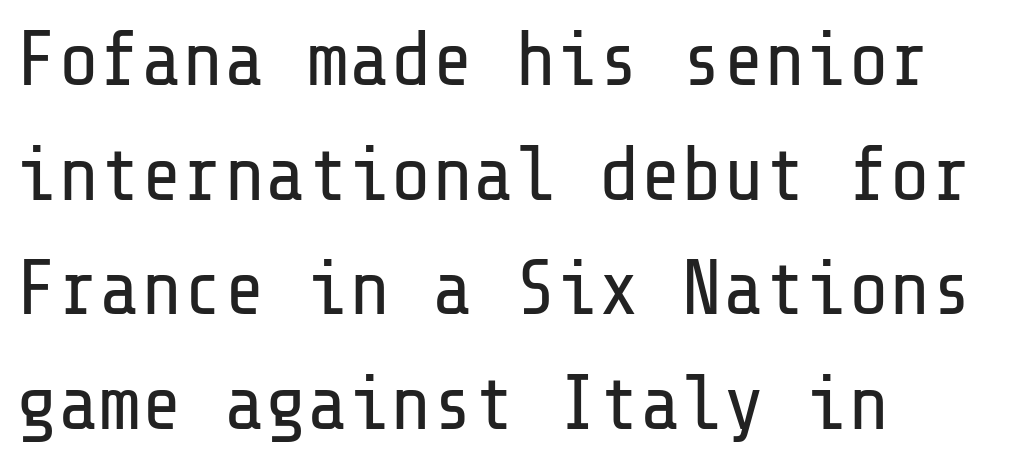
Stroke thickness stays within the range of a standard reading face or lighter. Line starts are locked; line ends wander. Unlike a traditional serif, this face leaves its strokes unadorned. The type is set solid horizontally, with unmodified tracking.
